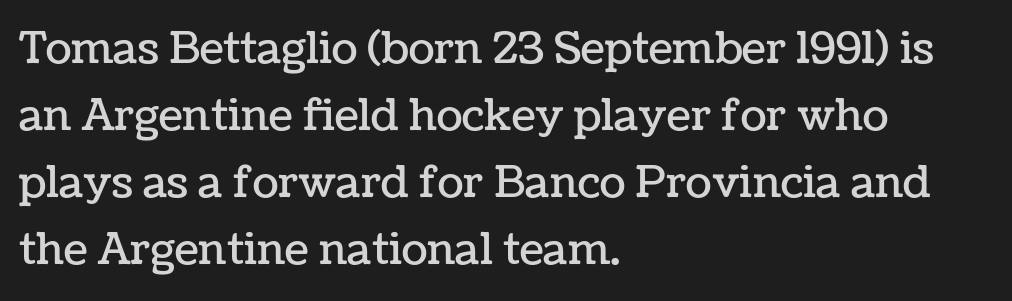
Q: Is the text italic (slanted)? A: No, it is upright.
Q: Is the text underlined? A: No.
Q: How is the paragraph aligned? A: Left-aligned.
Q: Is the spacing between letters normal or unusually wide? A: Normal.
Q: Is the spacing between lines tight, normal or loose? A: Normal.
Q: Width (condensed, normal, or wide)? A: Normal.
Q: Stroke contrast? A: Low.
Q: x-height? A: Medium.
Q: Monospaced? A: No.
